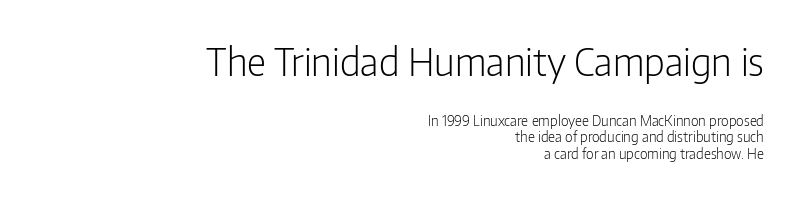
Q: Is the text bold? A: No.
Q: Is the text italic (slanted)? A: No, it is upright.
Q: Is the typeface a serif or a sans-serif typeface? A: Sans-serif.
Q: Is the text underlined? A: No.
Q: How is the paragraph aligned? A: Right-aligned.
Q: Is the spacing between letters normal or unusually wide? A: Normal.
Q: Which block of text is set in a larger size, the first (top) or the second (bottom)? A: The first (top) one.
Q: Width (condensed, normal, or wide)? A: Condensed.
Q: Stroke contrast? A: Low.
Q: x-height? A: Medium.
Q: Monospaced? A: No.
